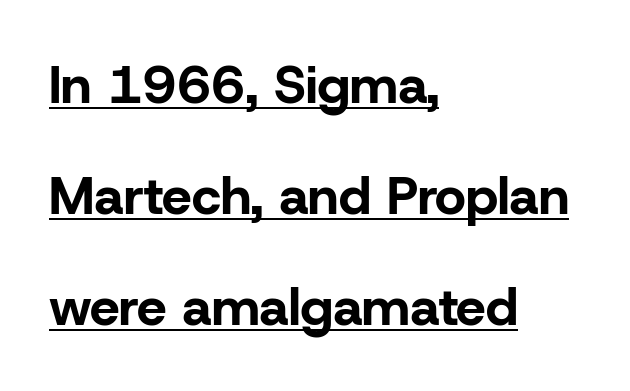
The image shows 53 px bold sans-serif type, upright; set left-aligned, loose line spacing (2.09x), normal letter spacing, underlined; low stroke contrast and a medium x-height.
